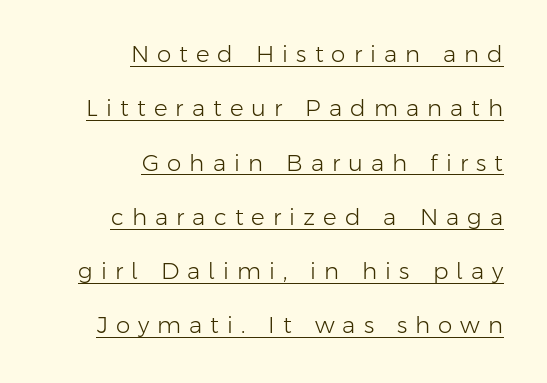
{"italic": "no", "bold": "no", "underline": "yes", "align": "right", "line_spacing": "loose", "line_spacing_ratio": 2.36, "letter_spacing": "wide", "letter_spacing_em": 0.35, "glyph_px": 23}
